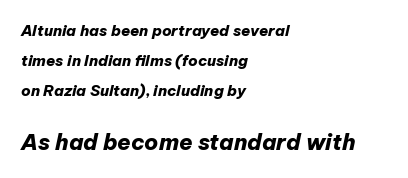
The image shows 22 px bold type, italic (leaning right); set left-aligned, loose line spacing (1.99x), normal letter spacing, not underlined; the second (bottom) block is 1.47x larger.
